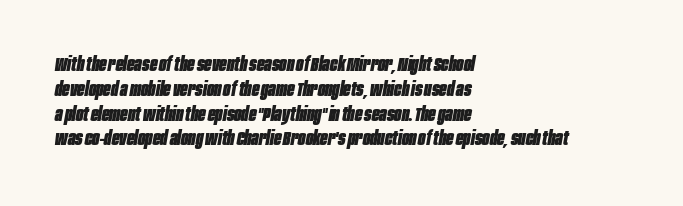
Inter-character spacing is left at the font's built-in metrics. The typesetting leans heavy: a genuine bold. The whole block is typeset with a tilt. Unmarked baselines from the first word to the last.
